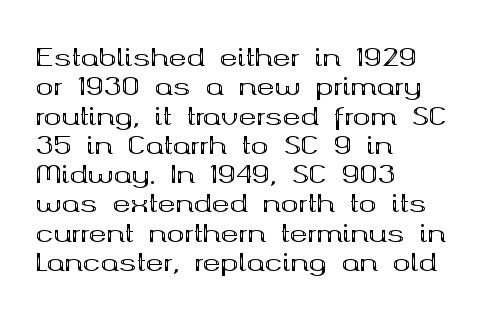
The image shows 24 px bold type, upright; set left-aligned, line spacing 1.22x, normal letter spacing, not underlined.
